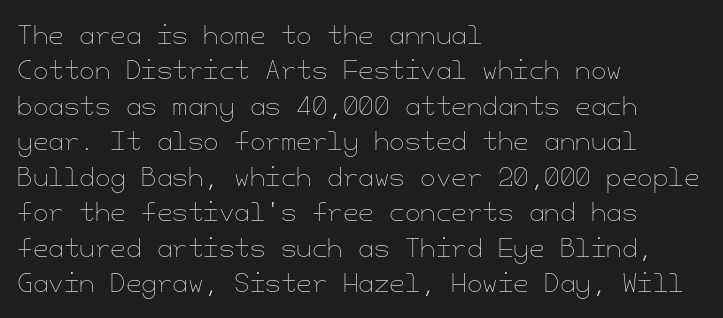
Plain, unruled lines of type. Is the type heavy? It reads as light-to-regular instead. Interline gaps are of average width in this sample. In terms of posture, this sample is upright. These lines are set flush left with a ragged right edge. Nothing unusual about the tracking: characters are spaced as the font intends.
